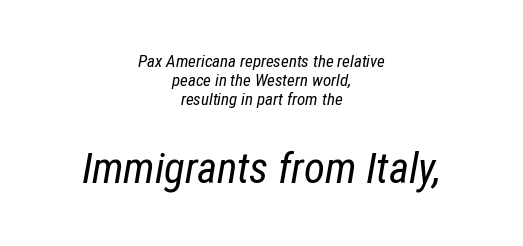
The image shows 43 px regular-weight, condensed type, italic (leaning right); set centered, tight line spacing (1.13x), normal letter spacing, not underlined; the second (bottom) block is 2.53x larger; low stroke contrast and a medium x-height.
